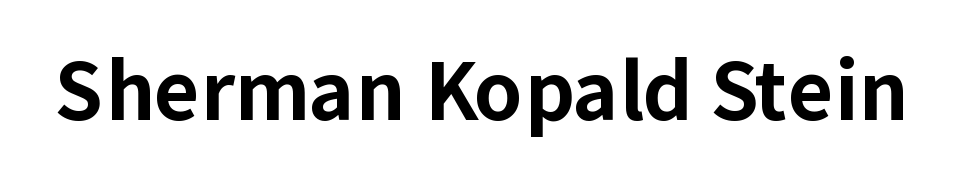
Q: Is the text bold? A: Yes.
Q: Is the text italic (slanted)? A: No, it is upright.
Q: Is the typeface a serif or a sans-serif typeface? A: Sans-serif.
Q: Is the text underlined? A: No.
Q: Is the spacing between letters normal or unusually wide? A: Normal.
Q: Width (condensed, normal, or wide)? A: Normal.
Q: Stroke contrast? A: Low.
Q: x-height? A: Medium.
Q: Monospaced? A: No.
